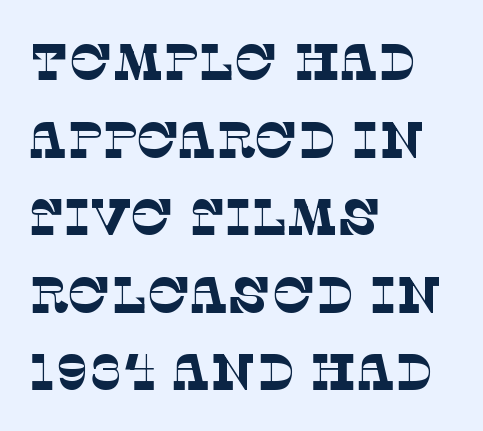
Q: Is the text bold? A: No.
Q: Is the typeface a serif or a sans-serif typeface? A: Serif.
Q: Is the text underlined? A: No.
Q: How is the paragraph aligned? A: Left-aligned.
Q: Is the spacing between letters normal or unusually wide? A: Normal.
Q: Is the spacing between lines tight, normal or loose? A: Normal.
Q: Width (condensed, normal, or wide)? A: Normal.
Q: Stroke contrast? A: Low.
Q: x-height? A: Large.
Q: Monospaced? A: No.
